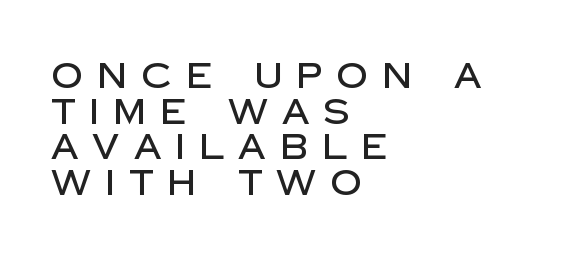
The image shows 35 px sans-serif type, upright; set left-aligned, tight line spacing (1.02x), unusually wide letter spacing (+0.4 em), not underlined; low stroke contrast and a large x-height.
